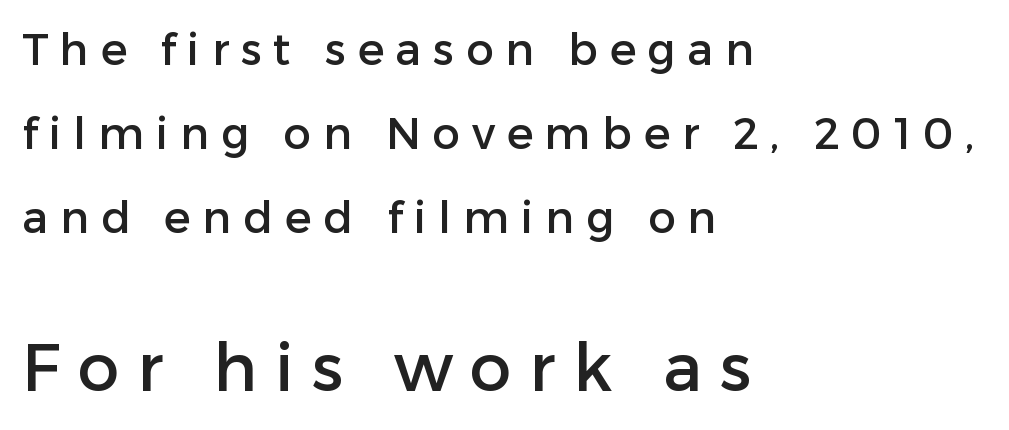
{"serif": "no", "italic": "no", "width": "normal", "stroke_contrast": "low", "x_height": "medium", "monospaced": "no", "underline": "no", "align": "left", "line_spacing": "loose", "line_spacing_ratio": 1.91, "letter_spacing": "wide", "letter_spacing_em": 0.27, "larger_block": "second", "size_ratio": 1.5, "glyph_px": 66}
